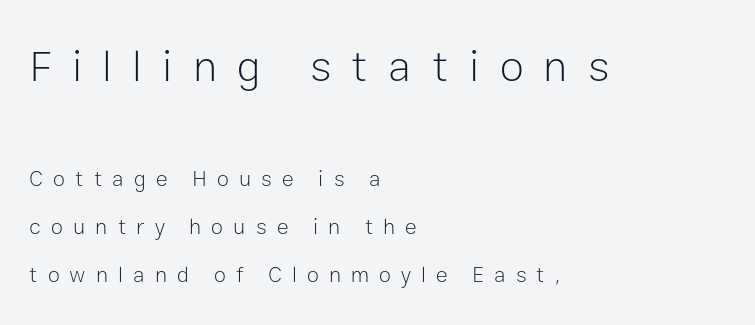
{"serif": "no", "italic": "no", "bold": "no", "weight": "light", "width": "normal", "stroke_contrast": "low", "x_height": "medium", "monospaced": "no", "underline": "no", "align": "left", "line_spacing": "loose", "line_spacing_ratio": 2.18, "letter_spacing": "wide", "letter_spacing_em": 0.46, "larger_block": "first", "size_ratio": 2.0, "glyph_px": 44}
